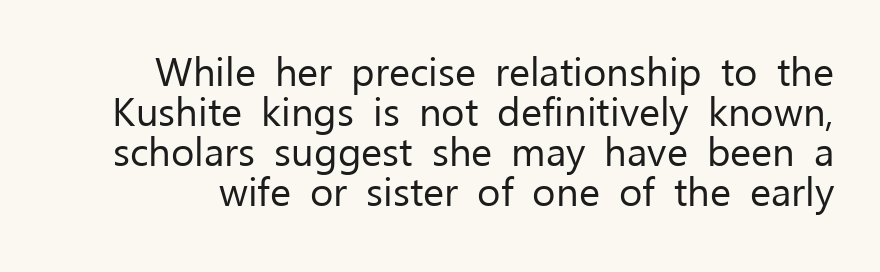
Q: Is the text bold? A: No.
Q: Is the text italic (slanted)? A: No, it is upright.
Q: Is the typeface a serif or a sans-serif typeface? A: Sans-serif.
Q: Is the text underlined? A: No.
Q: Is the spacing between letters normal or unusually wide? A: Normal.
Q: Is the spacing between lines tight, normal or loose? A: Tight.
Q: Width (condensed, normal, or wide)? A: Normal.
Q: Stroke contrast? A: Low.
Q: x-height? A: Medium.
Q: Monospaced? A: No.
